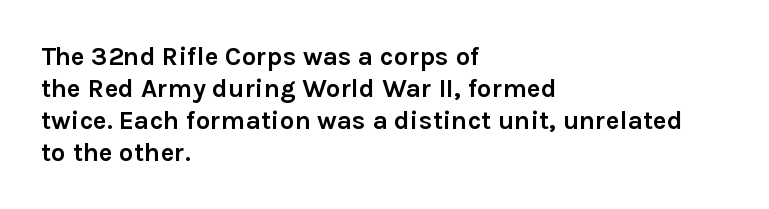
Alignment: flush left. A clean baseline with only descenders dipping below it. Vertical strokes here are truly vertical. Every letter is thick-stroked: bold, no question. A typesetter would call this zero additional tracking.
